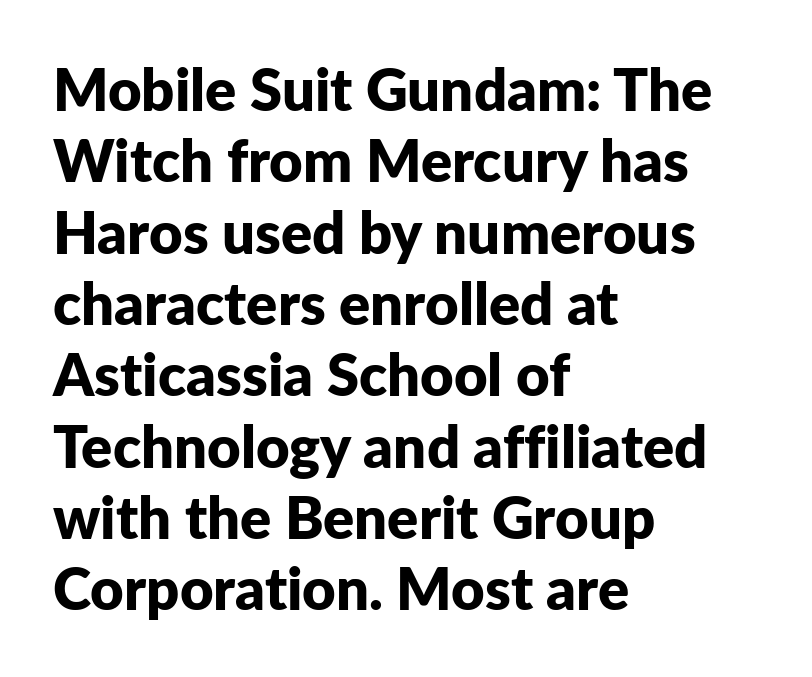
The image shows 58 px bold sans-serif type, upright; set left-aligned, line spacing 1.23x, normal letter spacing, not underlined; low stroke contrast and a medium x-height.
